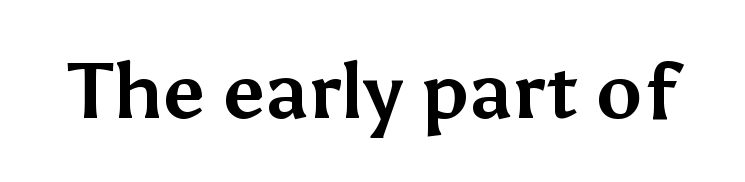
The image shows 78 px bold sans-serif type, upright; set normal letter spacing, not underlined; medium stroke contrast and a medium x-height.
